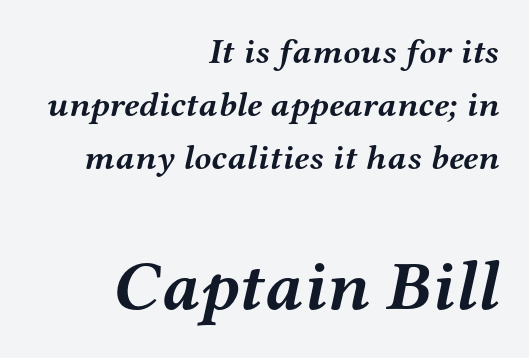
Q: Is the text bold? A: Yes.
Q: Is the text italic (slanted)? A: Yes, it leans right by about 12 degrees.
Q: Is the typeface a serif or a sans-serif typeface? A: Serif.
Q: Is the text underlined? A: No.
Q: How is the paragraph aligned? A: Right-aligned.
Q: Is the spacing between letters normal or unusually wide? A: Normal.
Q: Is the spacing between lines tight, normal or loose? A: Normal.
Q: Which block of text is set in a larger size, the first (top) or the second (bottom)? A: The second (bottom) one.
Q: Width (condensed, normal, or wide)? A: Wide.
Q: Stroke contrast? A: Medium.
Q: x-height? A: Medium.
Q: Monospaced? A: No.
